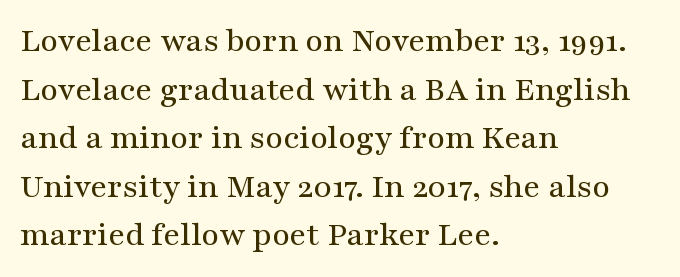
In terms of posture, this sample is upright. The glyphs in this specimen are seriffed. Anything drawn beneath the words? Only blank space. No extra tracking has been applied to these lines. Each new line begins a customary step beneath the previous one. The letters advance in unequal steps, a hallmark of proportional type.
